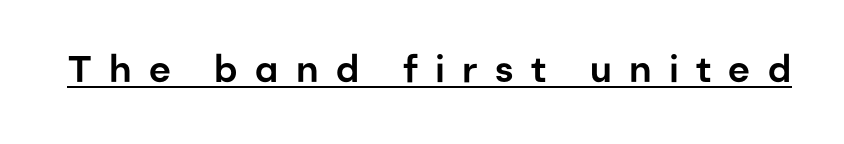
{"serif": "no", "italic": "no", "width": "normal", "stroke_contrast": "low", "x_height": "medium", "monospaced": "no", "underline": "yes", "letter_spacing": "wide", "letter_spacing_em": 0.47, "glyph_px": 37}
